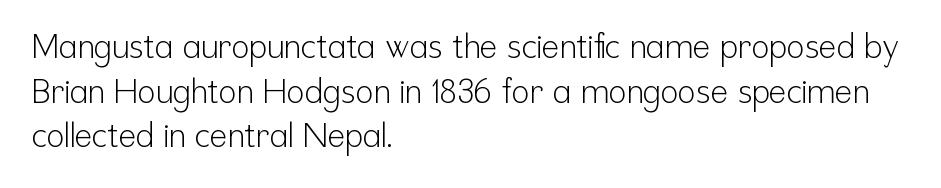
Horizontally, the lines are justified to the leading edge only. Plain, unruled lines of type. The type family on display is of the sans-serif kind. The passage shown is not bold in any degree. A typesetter would call this leading conventional body-copy spacing. The lettering stays uniformly vertical, giving the passage a roman look.
